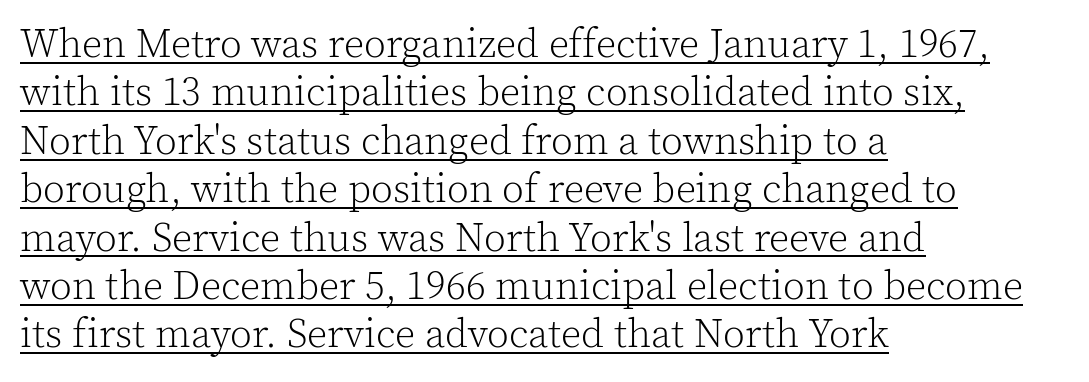
Every word sits above its own underline. The font sits on the lighter half of the weight spectrum, regular included. Are there feet on the stems? There are — it's a serif. These lines are rendered in a variable-pitch font. Horizontally, the lines are justified to the leading edge only.
